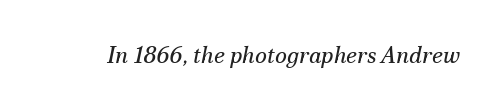
Q: Is the text bold? A: No.
Q: Is the text italic (slanted)? A: Yes, it leans right by about 12 degrees.
Q: Is the text underlined? A: No.
Q: Is the spacing between letters normal or unusually wide? A: Normal.
